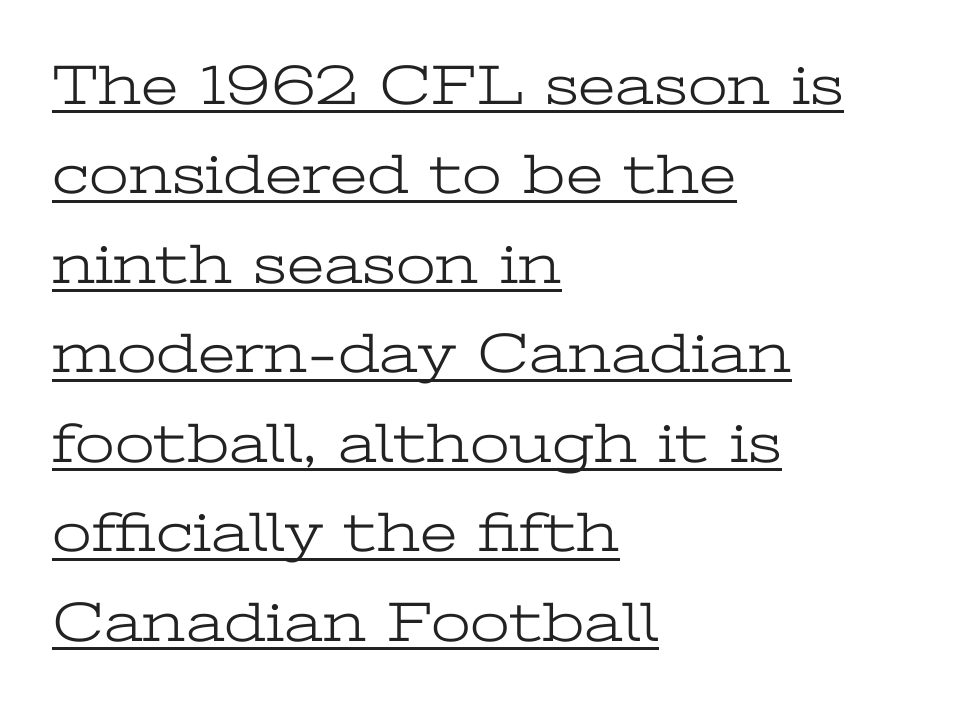
Q: Is the text bold? A: No.
Q: Is the text italic (slanted)? A: No, it is upright.
Q: Is the typeface a serif or a sans-serif typeface? A: Serif.
Q: Is the text underlined? A: Yes.
Q: How is the paragraph aligned? A: Left-aligned.
Q: Is the spacing between letters normal or unusually wide? A: Normal.
Q: Is the spacing between lines tight, normal or loose? A: Normal.
Q: Width (condensed, normal, or wide)? A: Wide.
Q: Stroke contrast? A: Low.
Q: x-height? A: Medium.
Q: Monospaced? A: No.
